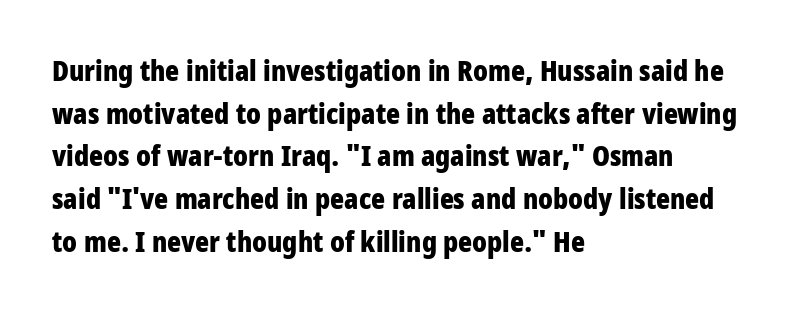
The image shows 29 px bold, condensed sans-serif type, upright; set left-aligned, normal line spacing (1.47x), normal letter spacing, not underlined; low stroke contrast and a large x-height.
